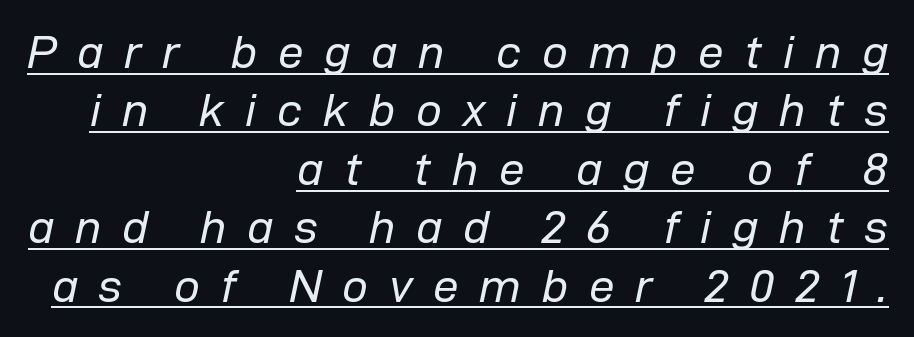
Q: Is the text bold? A: No.
Q: Is the text italic (slanted)? A: Yes, it leans right by about 12 degrees.
Q: Is the text underlined? A: Yes.
Q: How is the paragraph aligned? A: Right-aligned.
Q: Is the spacing between letters normal or unusually wide? A: Unusually wide.
Q: Is the spacing between lines tight, normal or loose? A: Normal.
Q: Width (condensed, normal, or wide)? A: Normal.
Q: Stroke contrast? A: Low.
Q: x-height? A: Medium.
Q: Monospaced? A: No.
